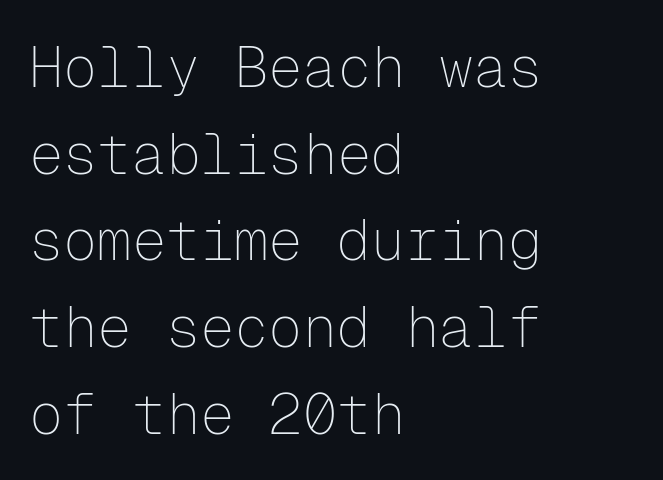
Rule under the text: the space is simply empty. You could count columns in this text — the font is strictly monospaced. The setting favours the left margin, as ordinary paragraphs usually do. Heft: none added — not bold. The space between consecutive lines is moderate. I'd call this a sans setting — the letters go barefoot.
